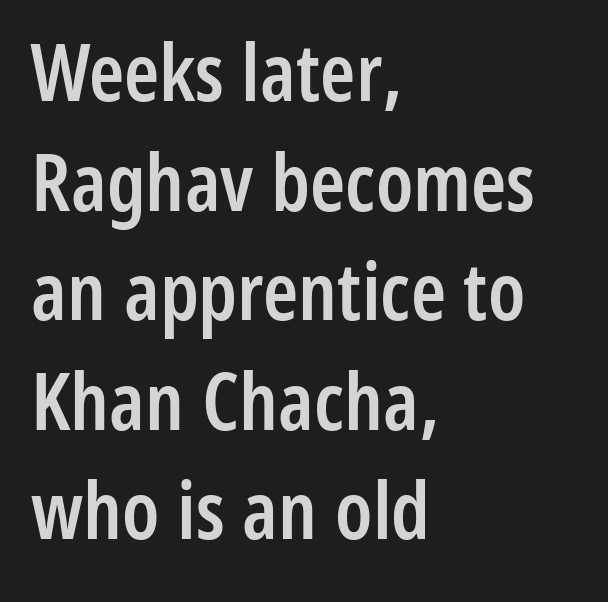
Alignment: flush left. In terms of letterform style, serifs are entirely absent. The letters are semibold — heavier than regular but short of a full bold. Rule under the text: the space is simply empty. This sample has the flowing, uneven cadence of proportional lettering.
